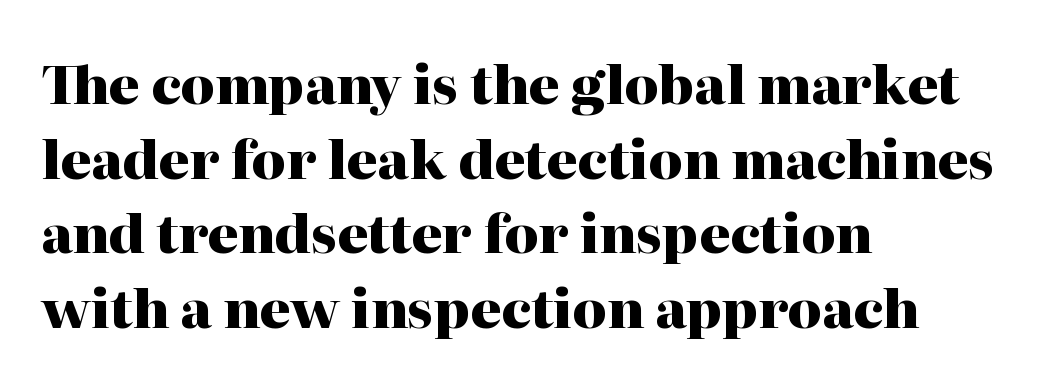
Q: Is the text bold? A: Yes.
Q: Is the text italic (slanted)? A: No, it is upright.
Q: Is the typeface a serif or a sans-serif typeface? A: Serif.
Q: Is the text underlined? A: No.
Q: How is the paragraph aligned? A: Left-aligned.
Q: Is the spacing between letters normal or unusually wide? A: Normal.
Q: Is the spacing between lines tight, normal or loose? A: Normal.
Q: Width (condensed, normal, or wide)? A: Normal.
Q: Stroke contrast? A: High.
Q: x-height? A: Medium.
Q: Monospaced? A: No.
